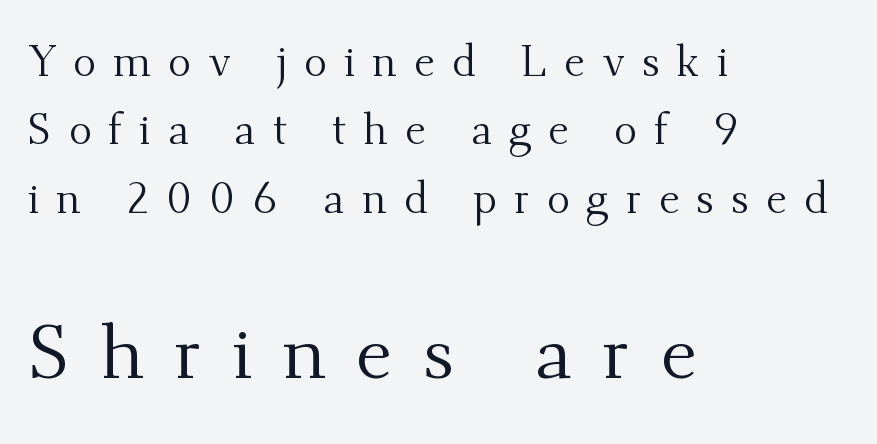
{"serif": "yes", "italic": "no", "bold": "no", "weight": "regular", "width": "normal", "stroke_contrast": "medium", "x_height": "small", "monospaced": "no", "underline": "no", "align": "left", "line_spacing": "normal", "line_spacing_ratio": 1.59, "letter_spacing": "wide", "letter_spacing_em": 0.4, "larger_block": "second", "size_ratio": 1.77, "glyph_px": 76}
